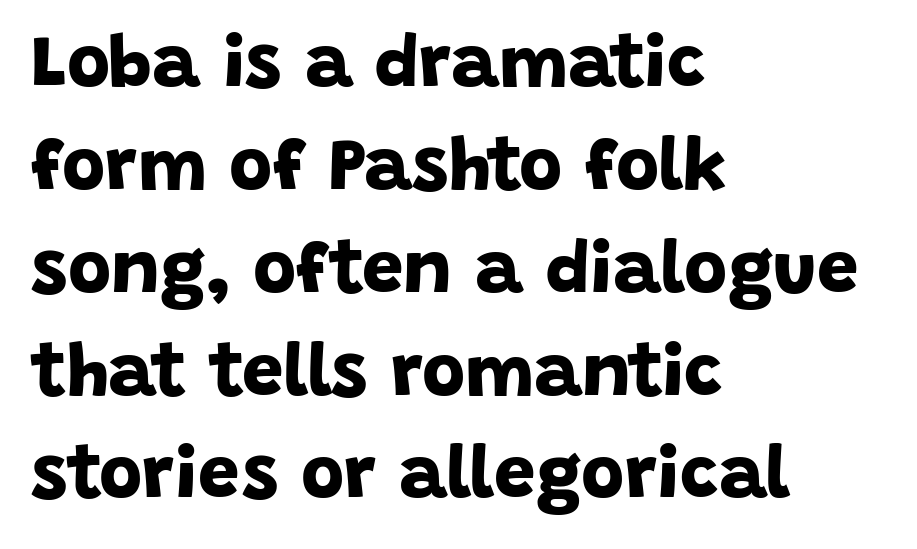
{"serif": "no", "bold": "yes", "weight": "bold", "width": "normal", "stroke_contrast": "low", "x_height": "large", "monospaced": "no", "underline": "no", "align": "left", "line_spacing": "normal", "line_spacing_ratio": 1.39, "letter_spacing": "normal", "letter_spacing_em": 0.0, "glyph_px": 74}
